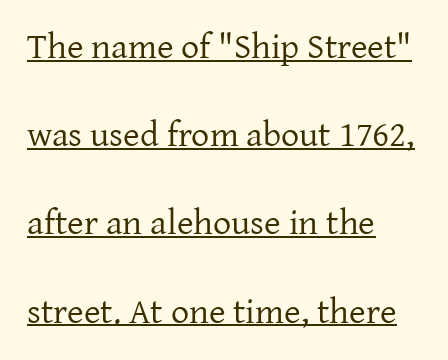
{"serif": "yes", "italic": "no", "bold": "no", "weight": "regular", "width": "normal", "stroke_contrast": "low", "x_height": "medium", "monospaced": "no", "underline": "yes", "align": "left", "line_spacing": "loose", "line_spacing_ratio": 2.45, "letter_spacing": "normal", "letter_spacing_em": 0.0, "glyph_px": 36}
